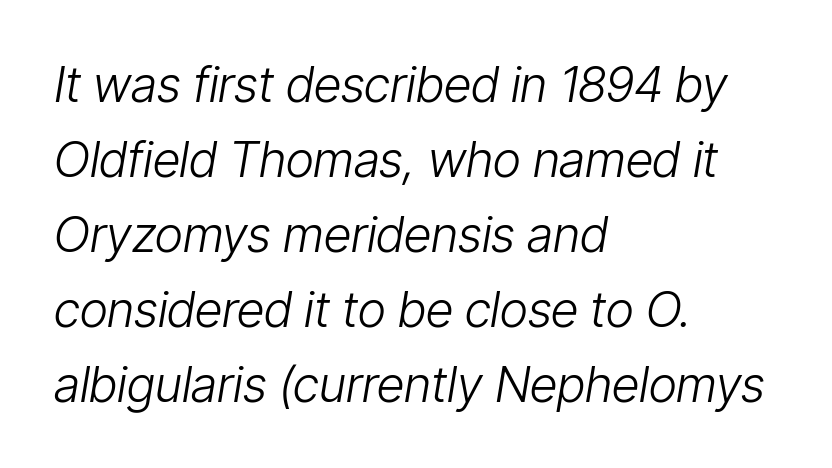
{"italic": "yes", "lean": "right", "slant_degrees": 9, "bold": "no", "weight": "light", "width": "condensed", "stroke_contrast": "low", "x_height": "medium", "monospaced": "no", "underline": "no", "align": "left", "line_spacing": "normal", "line_spacing_ratio": 1.53, "letter_spacing": "normal", "letter_spacing_em": 0.0, "glyph_px": 49}
